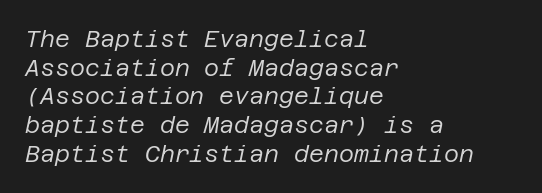
Q: Is the text bold? A: No.
Q: Is the text italic (slanted)? A: Yes, it leans right by about 12 degrees.
Q: Is the text underlined? A: No.
Q: How is the paragraph aligned? A: Left-aligned.
Q: Is the spacing between letters normal or unusually wide? A: Normal.
Q: Is the spacing between lines tight, normal or loose? A: Normal.
